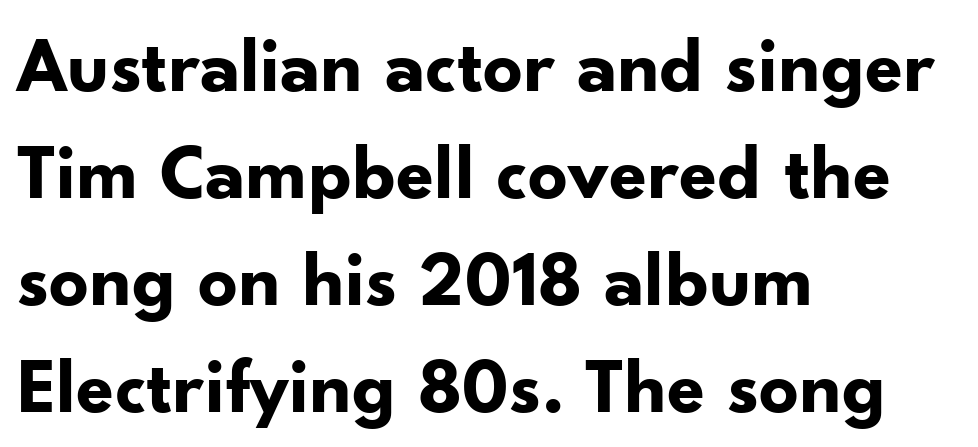
Q: Is the text bold? A: Yes.
Q: Is the text italic (slanted)? A: No, it is upright.
Q: Is the typeface a serif or a sans-serif typeface? A: Sans-serif.
Q: Is the text underlined? A: No.
Q: How is the paragraph aligned? A: Left-aligned.
Q: Is the spacing between letters normal or unusually wide? A: Normal.
Q: Is the spacing between lines tight, normal or loose? A: Normal.
Q: Width (condensed, normal, or wide)? A: Normal.
Q: Stroke contrast? A: Low.
Q: x-height? A: Small.
Q: Monospaced? A: No.
